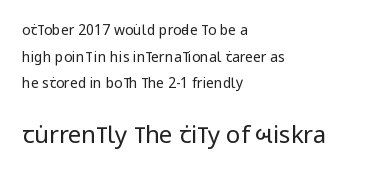
The image shows 24 px text type, upright; set left-aligned, loose line spacing (1.91x), normal letter spacing, not underlined; the second (bottom) block is 1.71x larger.
